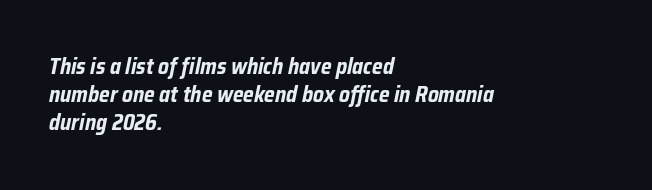
Q: Is the text bold? A: Yes.
Q: Is the text italic (slanted)? A: Yes, it leans right by about 12 degrees.
Q: Is the text underlined? A: No.
Q: How is the paragraph aligned? A: Left-aligned.
Q: Is the spacing between letters normal or unusually wide? A: Normal.
Q: Is the spacing between lines tight, normal or loose? A: Normal.
